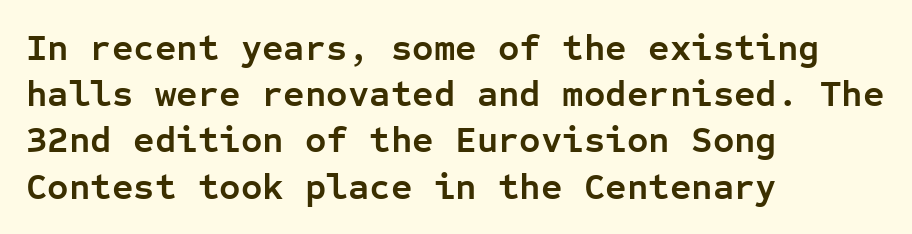
{"serif": "no", "italic": "no", "bold": "yes", "weight": "semibold", "width": "normal", "stroke_contrast": "low", "x_height": "medium", "monospaced": "yes", "underline": "no", "align": "left", "line_spacing": "normal", "line_spacing_ratio": 1.25, "letter_spacing": "normal", "letter_spacing_em": 0.0, "glyph_px": 37}
